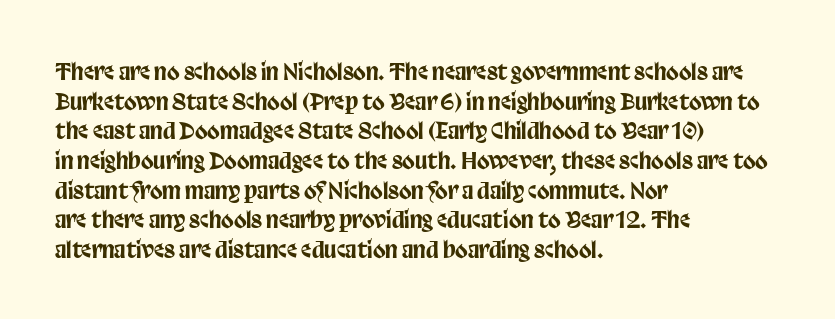
Descenders are the only things crossing below the line. A classic flush-left, rag-right setting is used for this passage. Upright lettering throughout. Quick note: interline space is typical. Letter spacing: default.
